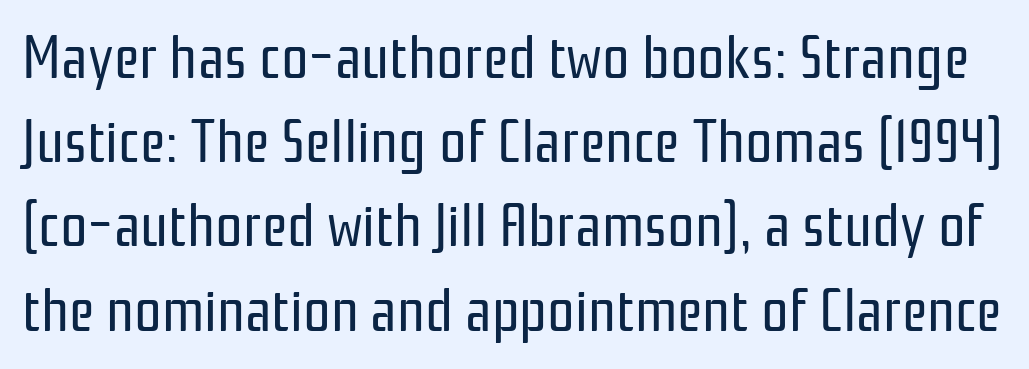
Serif or sans? Sans — the stroke terminals are bare. No extra ink here — the face is not bold. The face used here is proportionally spaced, like ordinary book or web type. A typesetter would mark this as roman, not italic. The designer left line spacing at the default. Students, note that the glyphs here touch the page at normal intervals.
